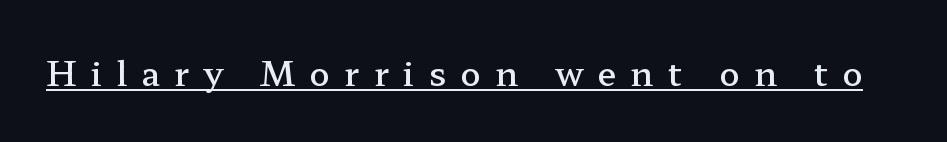
Does a line run under the words? Yes, clearly. Unlike italic type, these characters show no tilt at all. The horizontal fit of the characters is loose and conspicuously gappy. Does the weight exceed regular? Yes, but only to semibold. The letters carry serifs — small finishing strokes at the ends of their stems.
